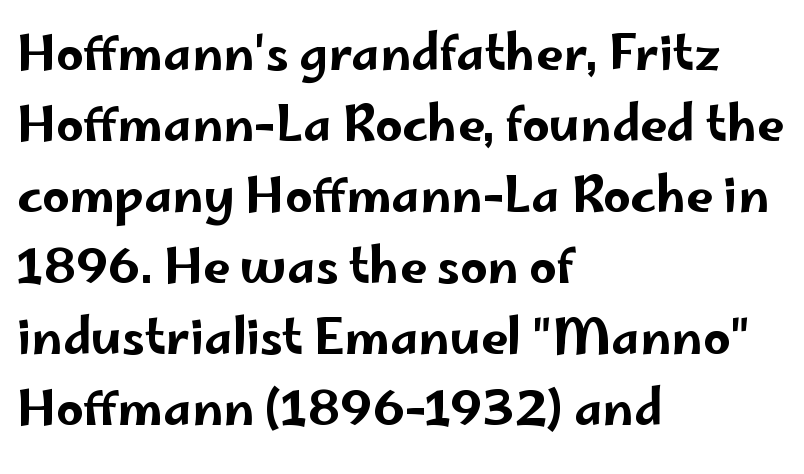
Q: Is the text italic (slanted)? A: No, it is upright.
Q: Is the typeface a serif or a sans-serif typeface? A: Sans-serif.
Q: Is the text underlined? A: No.
Q: How is the paragraph aligned? A: Left-aligned.
Q: Is the spacing between letters normal or unusually wide? A: Normal.
Q: Is the spacing between lines tight, normal or loose? A: Normal.
Q: Width (condensed, normal, or wide)? A: Wide.
Q: Stroke contrast? A: Low.
Q: x-height? A: Small.
Q: Monospaced? A: No.
